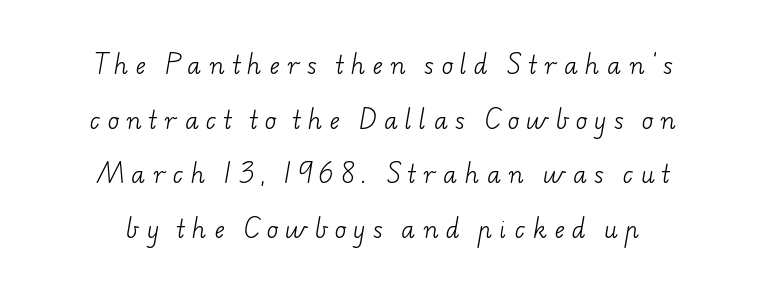
{"bold": "no", "underline": "no", "align": "center", "line_spacing": "loose", "line_spacing_ratio": 2.38, "letter_spacing": "wide", "letter_spacing_em": 0.34, "glyph_px": 23}
